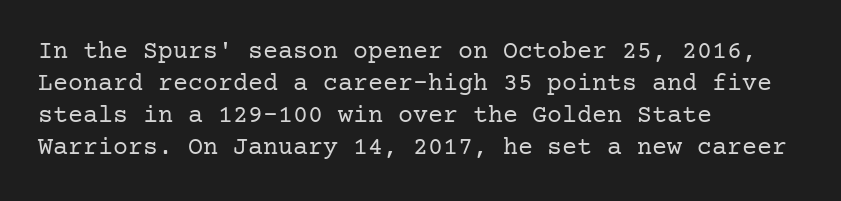
Q: Is the text bold? A: No.
Q: Is the text italic (slanted)? A: No, it is upright.
Q: Is the text underlined? A: No.
Q: How is the paragraph aligned? A: Left-aligned.
Q: Is the spacing between letters normal or unusually wide? A: Normal.
Q: Is the spacing between lines tight, normal or loose? A: Normal.
